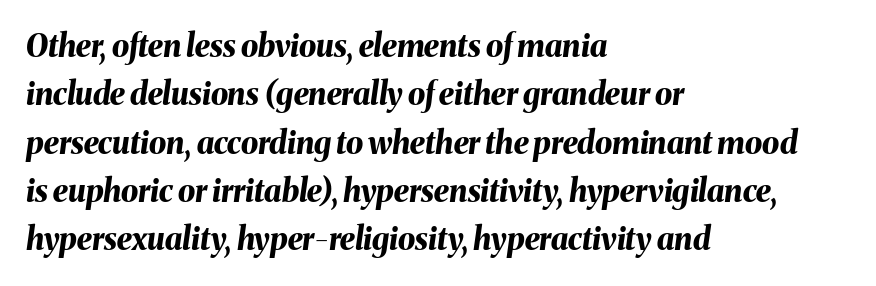
The letters are slanted; this is an italic face. The typesetter chose a ragged-right arrangement here. The passage shown is typed in a proportional face where columns would drift. Any mark beneath the type? The region is blank.
